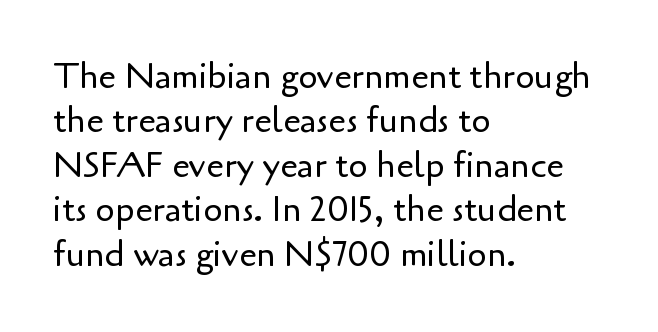
The image shows 35 px regular-weight sans-serif type, upright; set left-aligned, normal line spacing (1.27x), normal letter spacing, not underlined; low stroke contrast and a small x-height.
